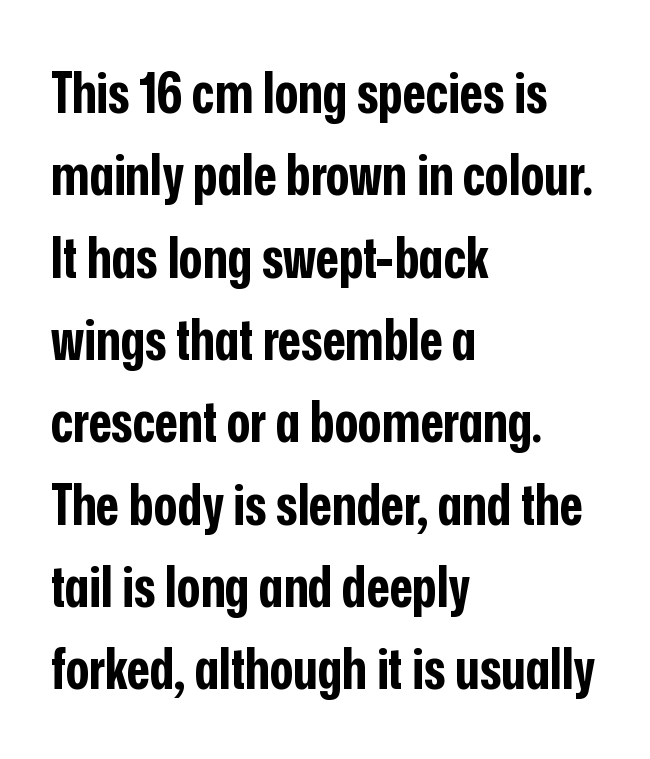
{"serif": "no", "italic": "no", "bold": "yes", "weight": "bold", "width": "condensed", "stroke_contrast": "low", "x_height": "medium", "monospaced": "no", "underline": "no", "align": "left", "line_spacing": "normal", "line_spacing_ratio": 1.47, "letter_spacing": "normal", "letter_spacing_em": 0.0, "glyph_px": 56}
